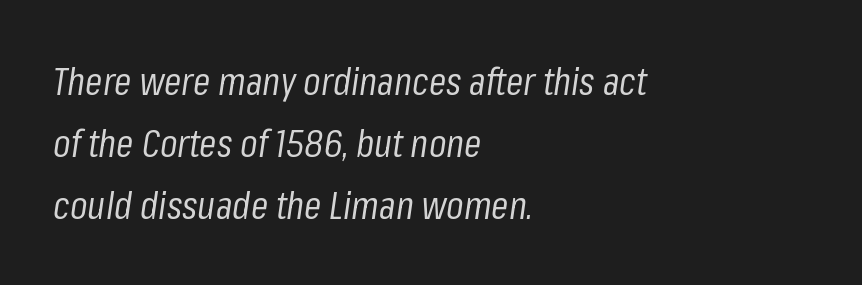
Weight: in the light-to-regular range. A bare baseline throughout the passage. The face used here is proportionally spaced, like ordinary book or web type. Default kerning and tracking; the words read as compact shapes.
